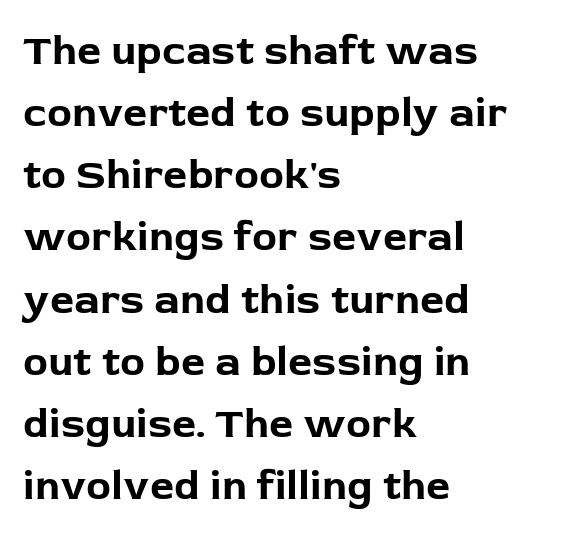
A normal amount of white space separates one row of letters from the next. Notice how the passage keeps a crisp vertical edge on the left only. Here the glyphs are tracked normally, forming tight word shapes. The face used here is a sans, in the tradition of grotesques and geometrics. What weight is shown? A full bold with thick strokes. Posture: vertical.
